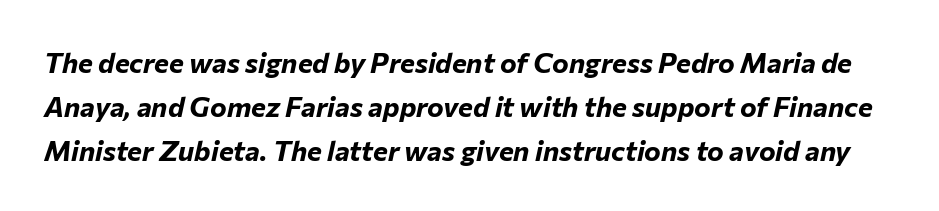
{"italic": "yes", "lean": "right", "slant_degrees": 12, "bold": "yes", "weight": "bold", "width": "normal", "stroke_contrast": "low", "x_height": "medium", "monospaced": "no", "underline": "no", "line_spacing": "normal", "line_spacing_ratio": 1.57, "letter_spacing": "normal", "letter_spacing_em": 0.0, "glyph_px": 28}
